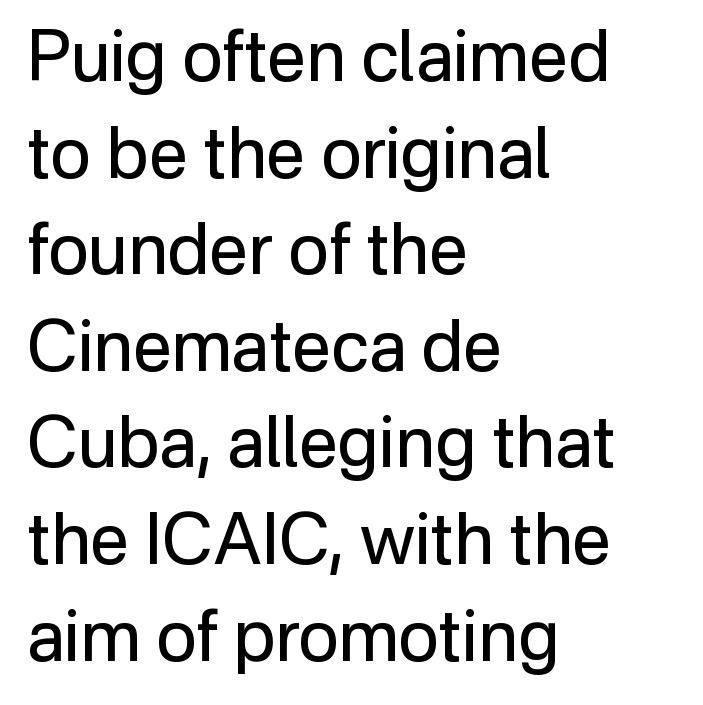
Q: Is the text bold? A: No.
Q: Is the text italic (slanted)? A: No, it is upright.
Q: Is the typeface a serif or a sans-serif typeface? A: Sans-serif.
Q: Is the text underlined? A: No.
Q: How is the paragraph aligned? A: Left-aligned.
Q: Is the spacing between letters normal or unusually wide? A: Normal.
Q: Is the spacing between lines tight, normal or loose? A: Normal.
Q: Width (condensed, normal, or wide)? A: Normal.
Q: Stroke contrast? A: Low.
Q: x-height? A: Medium.
Q: Monospaced? A: No.
